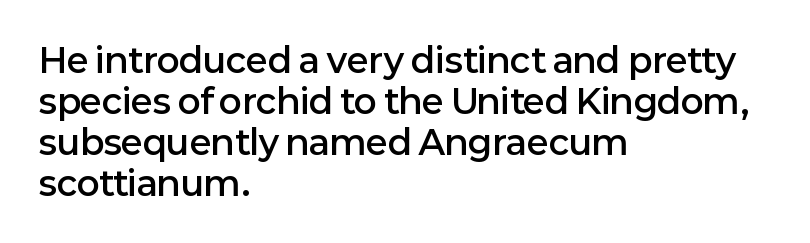
Serif or sans? Sans — the stroke terminals are bare. A clean baseline with only descenders dipping below it. These lines are rendered in a variable-pitch font. Words appear dense and cohesive because spacing is normal.
